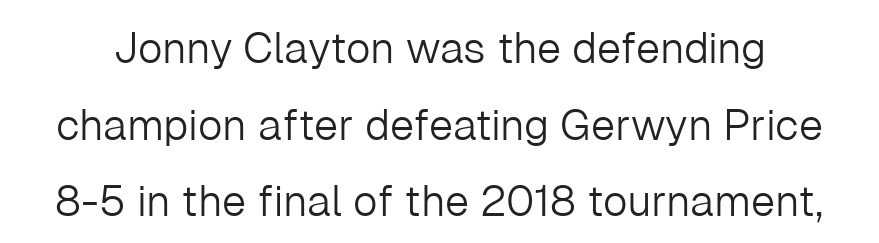
The image shows 43 px light sans-serif type, upright; set line spacing 1.78x, normal letter spacing, not underlined; low stroke contrast and a medium x-height.
